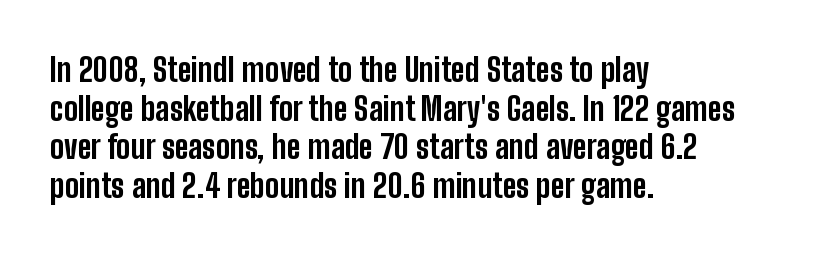
The image shows 32 px bold, condensed sans-serif type, upright; set left-aligned, line spacing 1.21x, normal letter spacing, not underlined; low stroke contrast and a medium x-height.
